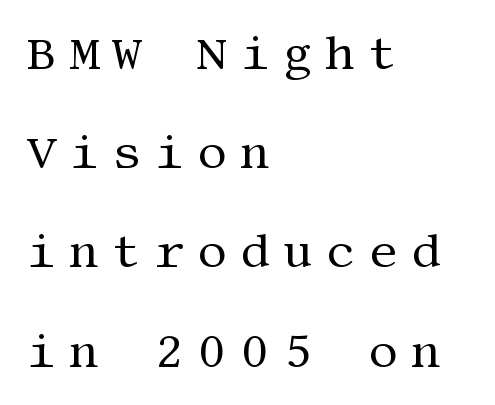
The image shows 47 px regular-weight serif type, upright; set left-aligned, loose line spacing (2.11x), unusually wide letter spacing (+0.27 em), not underlined; medium stroke contrast and a large x-height.
